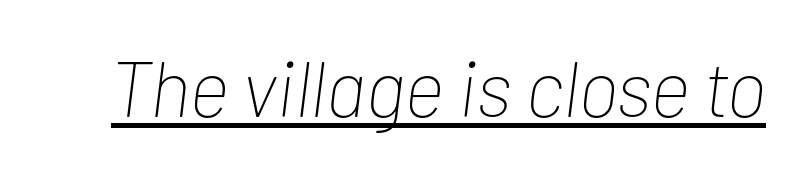
The image shows 79 px thin, condensed type, italic (leaning right); set normal letter spacing, underlined; low stroke contrast and a medium x-height.
